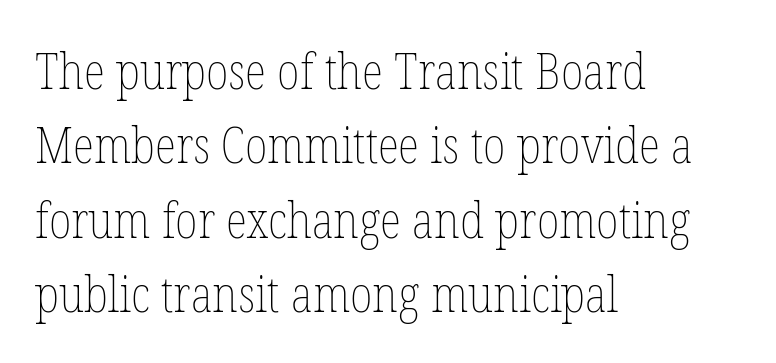
The line texture is even and compact thanks to regular tracking. The block of text has a typical density, with ordinary space between rows. The space directly below the letters is spotless. Think standard paragraph weight, or any step lighter than that. Italic? Not at all — the glyphs are vertical. Compared with a centered layout, this one pins lines to the left instead.
